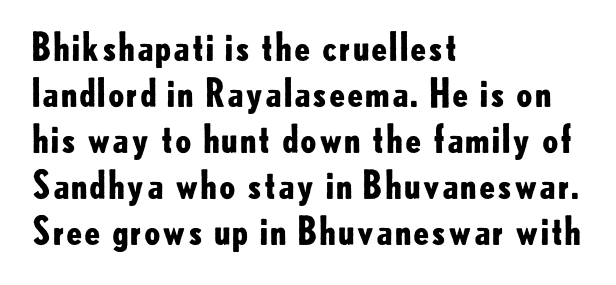
What kind of face is this? One without serifs — a sans. This sample uses plain, unmodified letter spacing. Strokes here are thick enough to call this a true bold. The specimen reads as upright at a glance.
